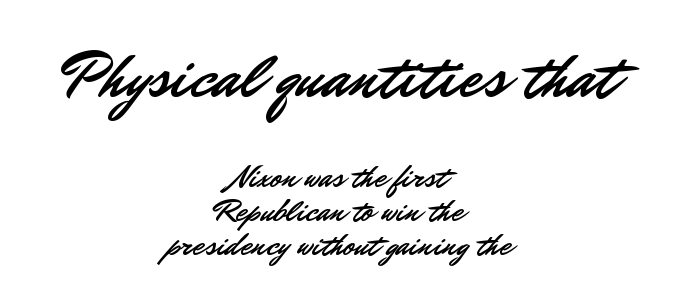
{"serif": "no", "width": "normal", "stroke_contrast": "low", "x_height": "small", "monospaced": "no", "underline": "no", "align": "center", "line_spacing": "tight", "line_spacing_ratio": 1.07, "letter_spacing": "normal", "letter_spacing_em": 0.0, "larger_block": "first", "size_ratio": 2.03, "glyph_px": 65}
